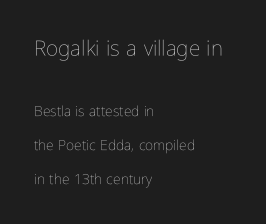
The image shows 21 px text type, upright; set left-aligned, loose line spacing (2.43x), normal letter spacing, not underlined; the first (top) block is 1.5x larger.
